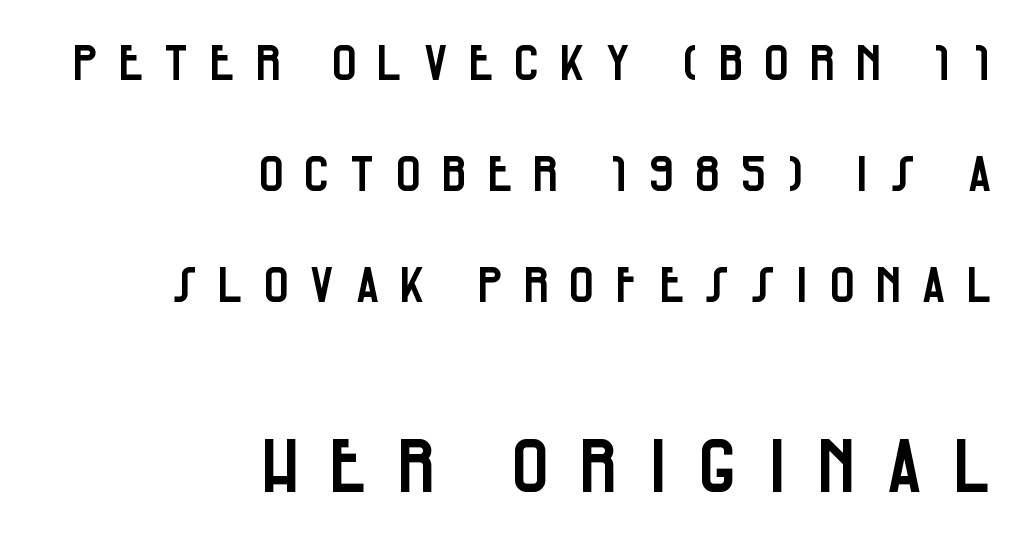
Q: Is the text italic (slanted)? A: No, it is upright.
Q: Is the typeface a serif or a sans-serif typeface? A: Sans-serif.
Q: Is the text underlined? A: No.
Q: How is the paragraph aligned? A: Right-aligned.
Q: Is the spacing between letters normal or unusually wide? A: Unusually wide.
Q: Is the spacing between lines tight, normal or loose? A: Loose.
Q: Which block of text is set in a larger size, the first (top) or the second (bottom)? A: The second (bottom) one.
Q: Width (condensed, normal, or wide)? A: Condensed.
Q: Stroke contrast? A: Low.
Q: x-height? A: Large.
Q: Monospaced? A: No.
